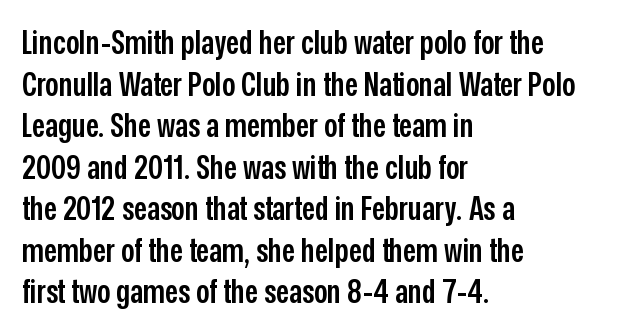
The image shows 33 px semibold, condensed sans-serif type, upright; set left-aligned, normal line spacing (1.26x), normal letter spacing, not underlined; low stroke contrast and a medium x-height.
